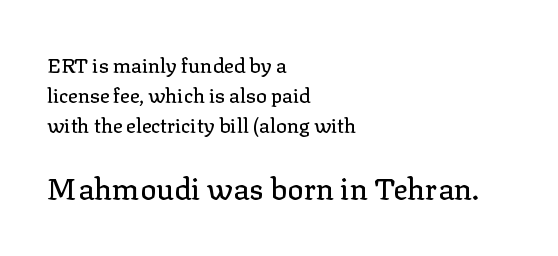
Q: Is the text italic (slanted)? A: No, it is upright.
Q: Is the typeface a serif or a sans-serif typeface? A: Serif.
Q: Is the text underlined? A: No.
Q: How is the paragraph aligned? A: Left-aligned.
Q: Is the spacing between letters normal or unusually wide? A: Normal.
Q: Is the spacing between lines tight, normal or loose? A: Normal.
Q: Which block of text is set in a larger size, the first (top) or the second (bottom)? A: The second (bottom) one.
Q: Width (condensed, normal, or wide)? A: Normal.
Q: Stroke contrast? A: Low.
Q: x-height? A: Medium.
Q: Monospaced? A: No.
